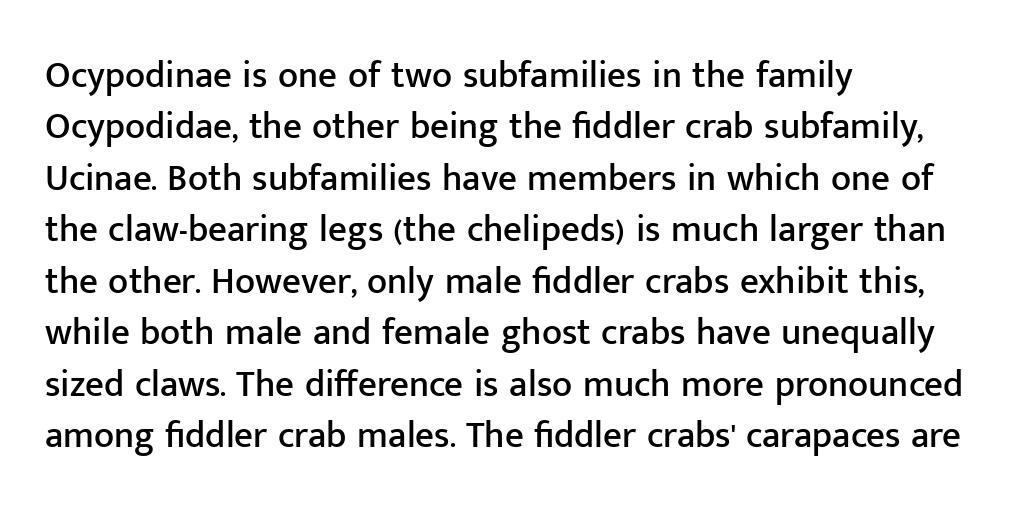
{"serif": "no", "italic": "no", "width": "normal", "stroke_contrast": "low", "x_height": "medium", "monospaced": "no", "underline": "no", "align": "left", "line_spacing": "normal", "line_spacing_ratio": 1.39, "letter_spacing": "normal", "letter_spacing_em": 0.0, "glyph_px": 37}
